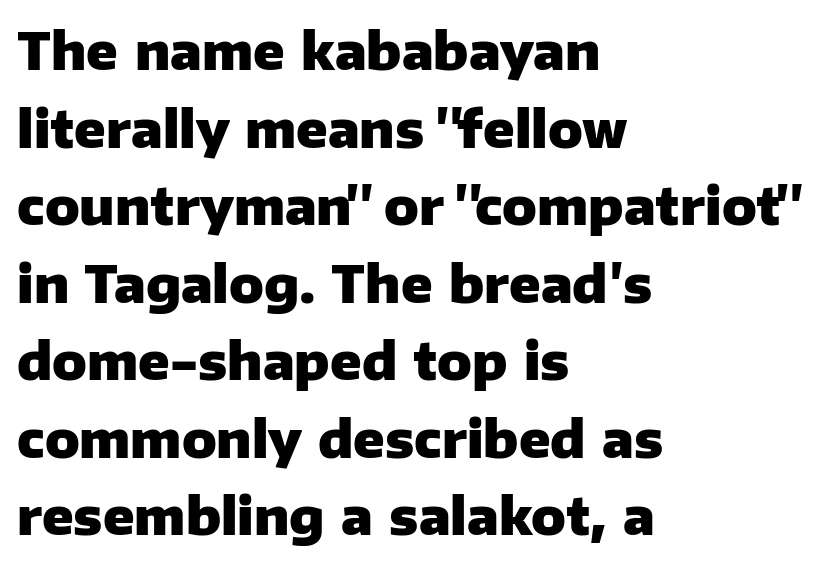
Nothing unusual about the tracking: characters are spaced as the font intends. This sample keeps an unexceptional amount of space between lines. Weight: bold. A bare baseline throughout the passage. The paragraph shown leans on its left margin. Style check: upright.
